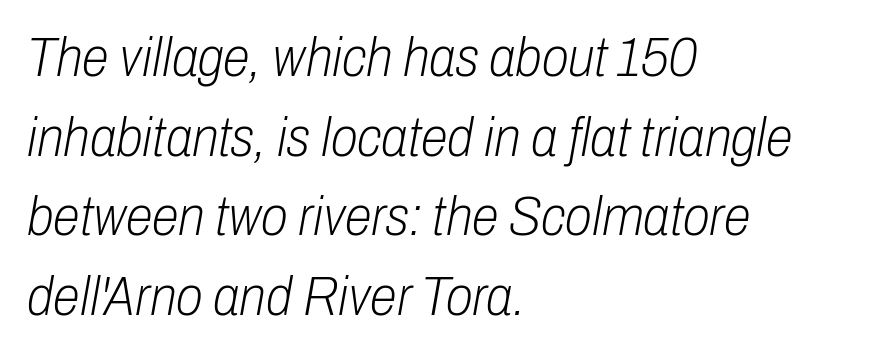
Q: Is the text bold? A: No.
Q: Is the text italic (slanted)? A: Yes, it leans right by about 10 degrees.
Q: Is the text underlined? A: No.
Q: How is the paragraph aligned? A: Left-aligned.
Q: Is the spacing between letters normal or unusually wide? A: Normal.
Q: Is the spacing between lines tight, normal or loose? A: Normal.
Q: Width (condensed, normal, or wide)? A: Condensed.
Q: Stroke contrast? A: Low.
Q: x-height? A: Medium.
Q: Monospaced? A: No.
